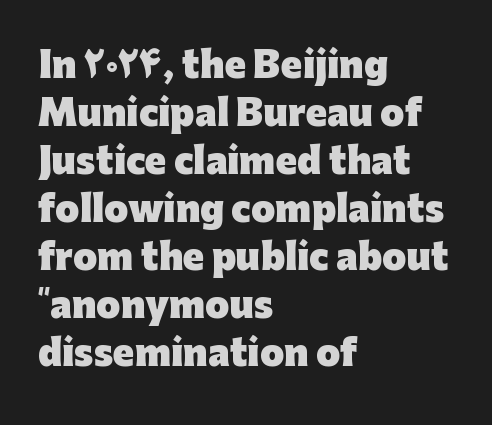
Q: Is the text bold? A: Yes.
Q: Is the text italic (slanted)? A: No, it is upright.
Q: Is the typeface a serif or a sans-serif typeface? A: Sans-serif.
Q: Is the text underlined? A: No.
Q: How is the paragraph aligned? A: Left-aligned.
Q: Is the spacing between letters normal or unusually wide? A: Normal.
Q: Is the spacing between lines tight, normal or loose? A: Normal.
Q: Width (condensed, normal, or wide)? A: Normal.
Q: Stroke contrast? A: Low.
Q: x-height? A: Medium.
Q: Monospaced? A: No.
